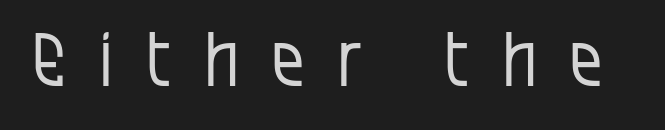
Glyph-to-glyph distance is far greater than everyday printed text. These lines are rendered in a variable-pitch font. Rule under the text: the space is simply empty. Each letter's strokes conclude bluntly, with no projecting serifs. Think standard paragraph weight, or any step lighter than that. Tall strokes in this sample are plumb rather than angled.
